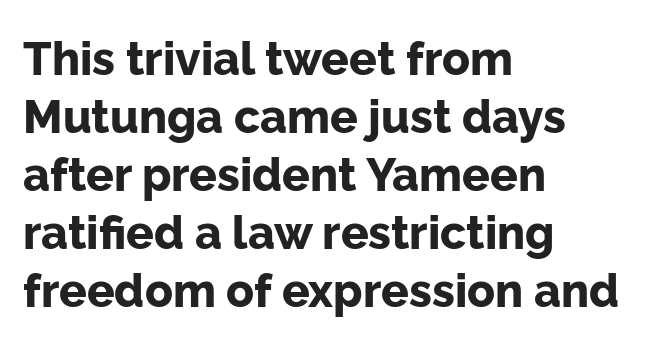
These lines carry a lot of weight — the face is fully bold. Between one letter and the next there's only the usual sliver of space. You could not count columns in this text — the font is proportionally spaced. Which margin do the lines hug? The left one — the right edge is uneven. These lines were composed using upright roman letters.
